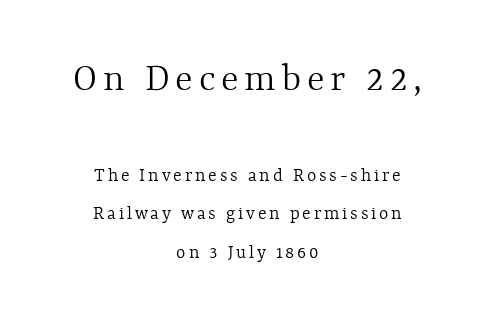
{"italic": "no", "bold": "no", "weight": "light", "width": "normal", "x_height": "medium", "monospaced": "no", "underline": "no", "align": "center", "line_spacing": "loose", "line_spacing_ratio": 1.91, "larger_block": "first", "size_ratio": 2.05, "glyph_px": 41}
